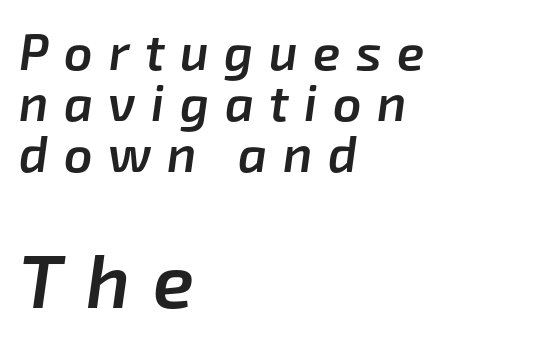
Q: Is the text bold? A: Semi-bold.
Q: Is the text italic (slanted)? A: Yes, it leans right by about 8 degrees.
Q: Is the text underlined? A: No.
Q: How is the paragraph aligned? A: Left-aligned.
Q: Is the spacing between letters normal or unusually wide? A: Unusually wide.
Q: Is the spacing between lines tight, normal or loose? A: Tight.
Q: Which block of text is set in a larger size, the first (top) or the second (bottom)? A: The second (bottom) one.
Q: Width (condensed, normal, or wide)? A: Normal.
Q: Stroke contrast? A: Low.
Q: x-height? A: Medium.
Q: Monospaced? A: No.
